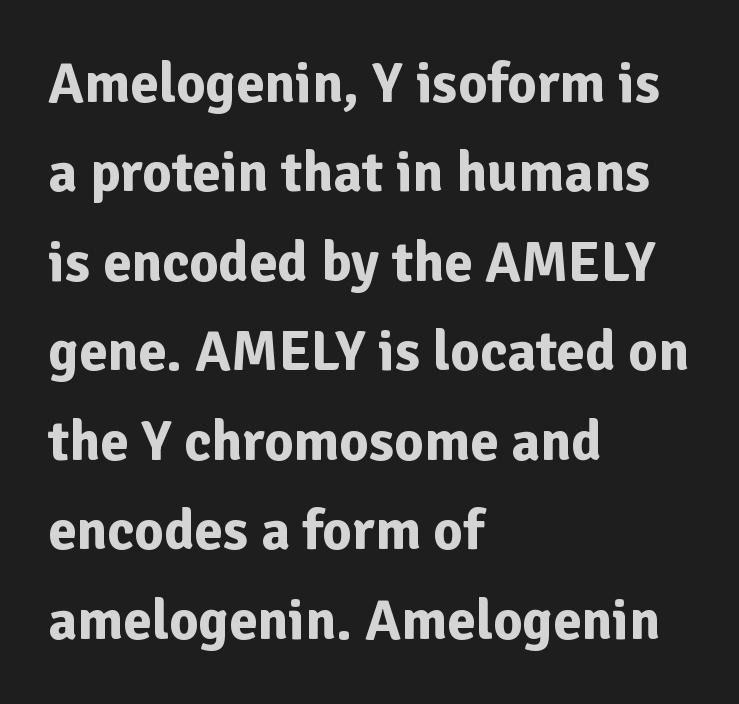
The image shows 57 px bold sans-serif type, upright; set left-aligned, normal line spacing (1.57x), normal letter spacing, not underlined; low stroke contrast and a medium x-height.
